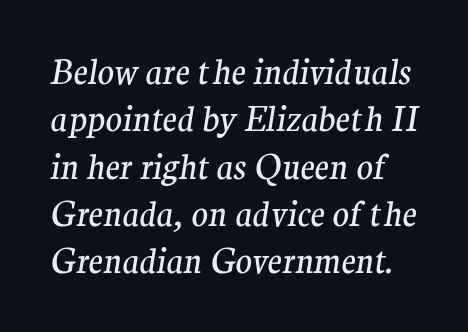
The image shows 34 px regular-weight serif type, italic (leaning right); set normal line spacing (1.39x), normal letter spacing, not underlined; medium stroke contrast and a medium x-height.
